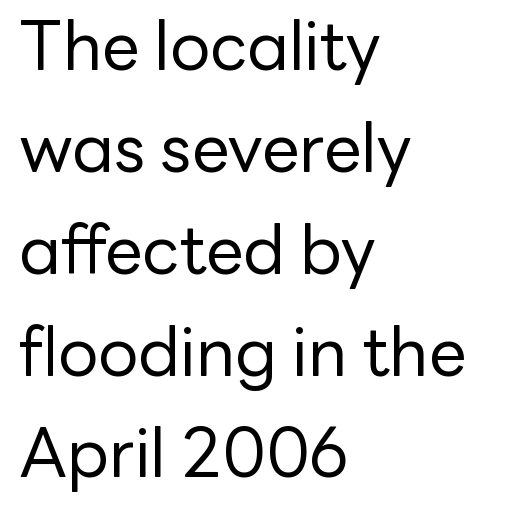
Q: Is the text bold? A: No.
Q: Is the text italic (slanted)? A: No, it is upright.
Q: Is the typeface a serif or a sans-serif typeface? A: Sans-serif.
Q: Is the text underlined? A: No.
Q: How is the paragraph aligned? A: Left-aligned.
Q: Is the spacing between letters normal or unusually wide? A: Normal.
Q: Is the spacing between lines tight, normal or loose? A: Normal.
Q: Width (condensed, normal, or wide)? A: Normal.
Q: Stroke contrast? A: Low.
Q: x-height? A: Medium.
Q: Monospaced? A: No.
